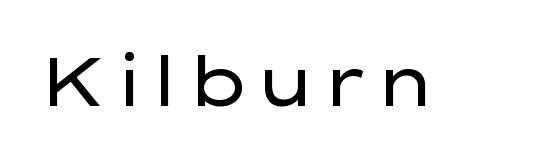
The image shows 68 px regular-weight, wide sans-serif type, upright; set normal letter spacing, not underlined; low stroke contrast and a medium x-height.
